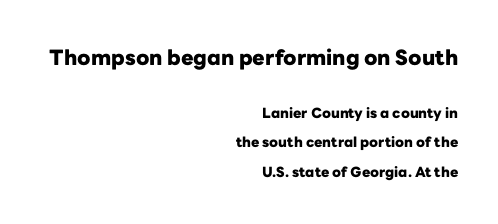
{"italic": "no", "bold": "yes", "underline": "no", "align": "right", "line_spacing": "loose", "line_spacing_ratio": 2.1, "letter_spacing": "normal", "letter_spacing_em": 0.0, "larger_block": "first", "size_ratio": 1.5, "glyph_px": 21}
